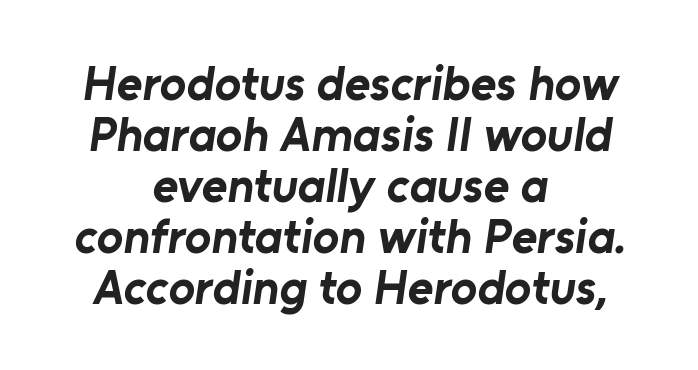
The image shows 49 px bold sans-serif type; set centered, tight line spacing (1.04x), normal letter spacing, not underlined; low stroke contrast and a medium x-height.
